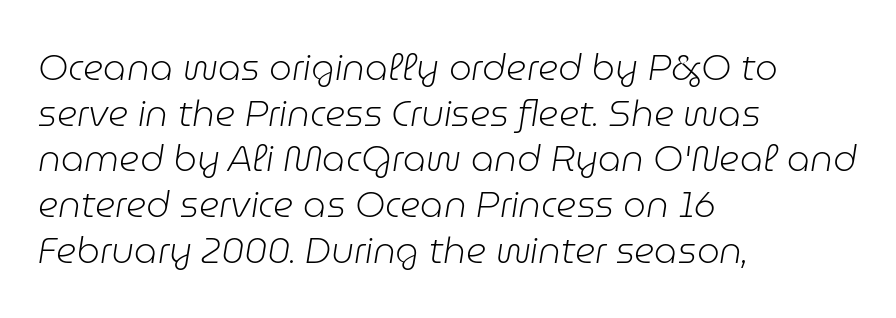
Is there much room between lines? A standard amount, neither cramped nor airy. Ink coverage per letter is moderate at most. The line texture is even and compact thanks to regular tracking. The specimen reads as italic at a glance. Descender tails drop into unmarked territory. The face used here is proportionally spaced, like ordinary book or web type.
